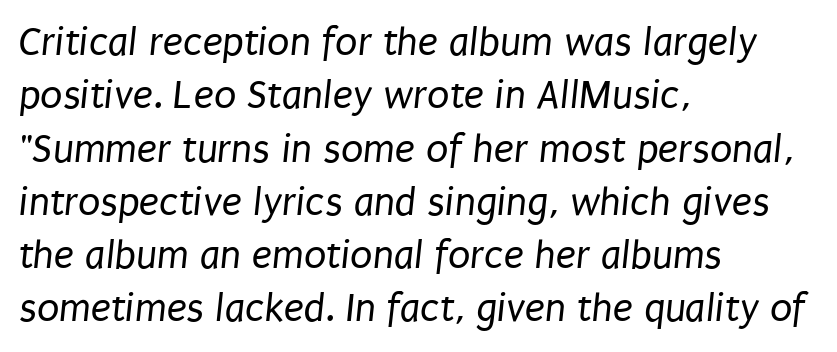
Q: Is the text bold? A: No.
Q: Is the typeface a serif or a sans-serif typeface? A: Sans-serif.
Q: Is the text underlined? A: No.
Q: How is the paragraph aligned? A: Left-aligned.
Q: Is the spacing between letters normal or unusually wide? A: Normal.
Q: Is the spacing between lines tight, normal or loose? A: Normal.
Q: Width (condensed, normal, or wide)? A: Condensed.
Q: Stroke contrast? A: Low.
Q: x-height? A: Large.
Q: Monospaced? A: No.
